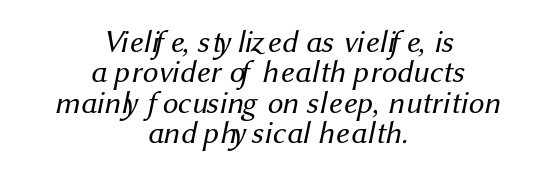
{"serif": "no", "bold": "no", "weight": "regular", "width": "normal", "stroke_contrast": "medium", "x_height": "medium", "monospaced": "no", "underline": "no", "align": "center", "line_spacing": "tight", "line_spacing_ratio": 0.98, "letter_spacing": "normal", "letter_spacing_em": 0.0, "glyph_px": 31}
